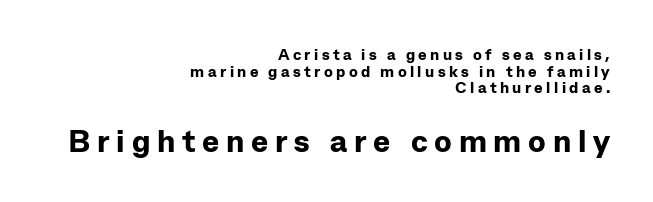
Compared with an ordinary text face, these strokes are far heavier — a full bold. Tall strokes in this sample are plumb rather than angled. You get the small type first, then a jump to larger type. Loose tracking; the words dissolve into strings of separated letters. You could not count columns in this text — the font is proportionally spaced. Check under the words: just untouched page.
